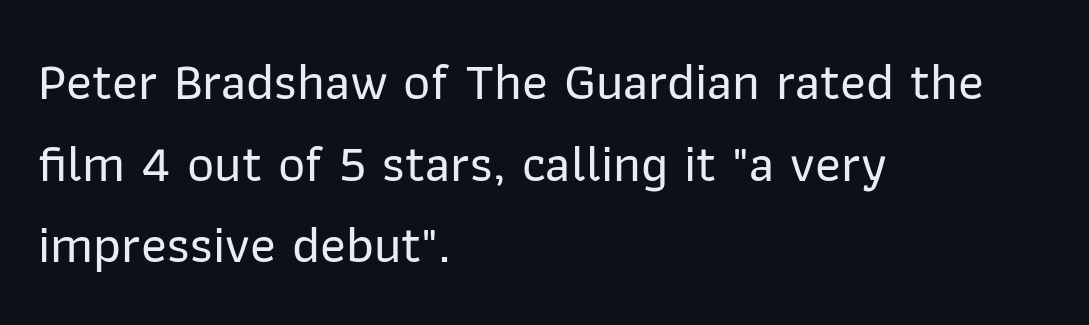
Q: Is the text italic (slanted)? A: No, it is upright.
Q: Is the typeface a serif or a sans-serif typeface? A: Sans-serif.
Q: Is the text underlined? A: No.
Q: How is the paragraph aligned? A: Left-aligned.
Q: Is the spacing between letters normal or unusually wide? A: Normal.
Q: Is the spacing between lines tight, normal or loose? A: Normal.
Q: Width (condensed, normal, or wide)? A: Normal.
Q: Stroke contrast? A: Low.
Q: x-height? A: Medium.
Q: Monospaced? A: No.
